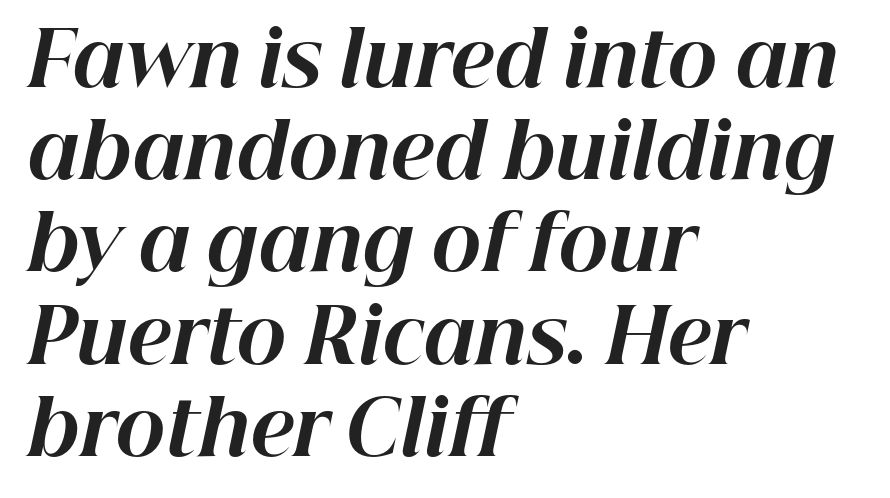
Q: Is the text bold? A: Yes.
Q: Is the text italic (slanted)? A: Yes, it leans right by about 12 degrees.
Q: Is the text underlined? A: No.
Q: How is the paragraph aligned? A: Left-aligned.
Q: Is the spacing between letters normal or unusually wide? A: Normal.
Q: Width (condensed, normal, or wide)? A: Normal.
Q: Stroke contrast? A: High.
Q: x-height? A: Medium.
Q: Monospaced? A: No.
